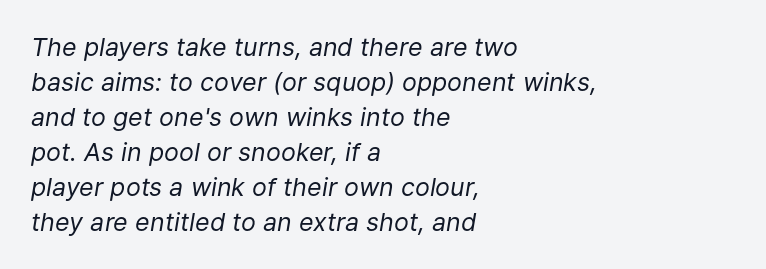
Q: Is the text bold? A: No.
Q: Is the text italic (slanted)? A: Yes, it leans right by about 9 degrees.
Q: Is the text underlined? A: No.
Q: How is the paragraph aligned? A: Left-aligned.
Q: Is the spacing between letters normal or unusually wide? A: Normal.
Q: Is the spacing between lines tight, normal or loose? A: Normal.
